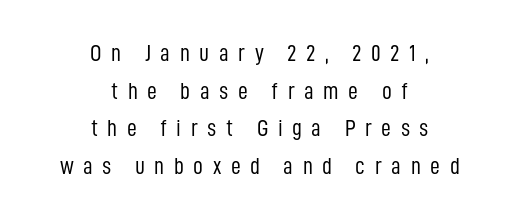
Q: Is the text bold? A: No.
Q: Is the text italic (slanted)? A: No, it is upright.
Q: Is the text underlined? A: No.
Q: How is the paragraph aligned? A: Centered.
Q: Is the spacing between letters normal or unusually wide? A: Unusually wide.
Q: Is the spacing between lines tight, normal or loose? A: Normal.
